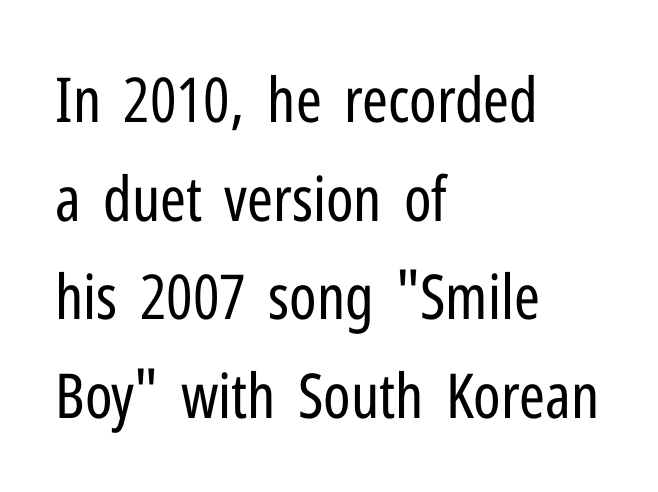
{"serif": "no", "italic": "no", "bold": "no", "weight": "regular", "width": "condensed", "stroke_contrast": "low", "x_height": "medium", "monospaced": "no", "underline": "no", "align": "left", "line_spacing": "normal", "line_spacing_ratio": 1.59, "letter_spacing": "normal", "letter_spacing_em": 0.0, "glyph_px": 62}
